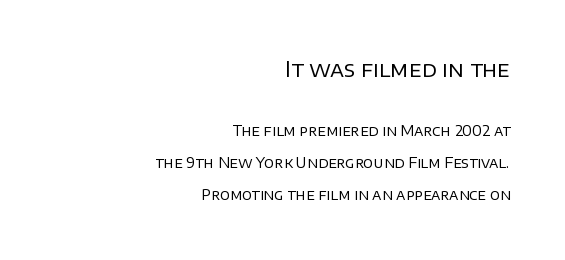
{"italic": "no", "bold": "no", "underline": "no", "align": "right", "line_spacing": "loose", "line_spacing_ratio": 2.32, "letter_spacing": "normal", "letter_spacing_em": 0.0, "larger_block": "first", "size_ratio": 1.5, "glyph_px": 21}
